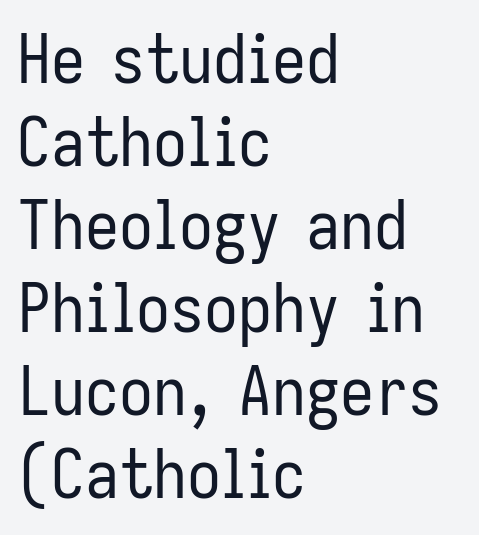
Q: Is the text bold? A: No.
Q: Is the text italic (slanted)? A: No, it is upright.
Q: Is the typeface a serif or a sans-serif typeface? A: Sans-serif.
Q: Is the text underlined? A: No.
Q: How is the paragraph aligned? A: Left-aligned.
Q: Is the spacing between letters normal or unusually wide? A: Normal.
Q: Width (condensed, normal, or wide)? A: Condensed.
Q: Stroke contrast? A: Low.
Q: x-height? A: Medium.
Q: Monospaced? A: No.
